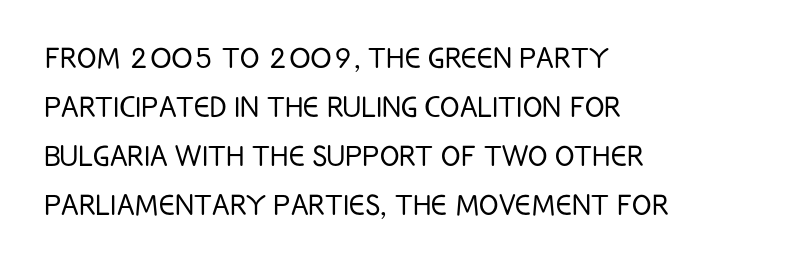
Bare-footed words on every line. The face used here is proportionally spaced, like ordinary book or web type. You can tell it's not italic because the verticals are truly vertical. Standard letterfit; no display-style spreading of the glyphs. Does the type have serifs? No, each stem ends abruptly. The rendering uses a moderate line-height, typical for paragraphs.
